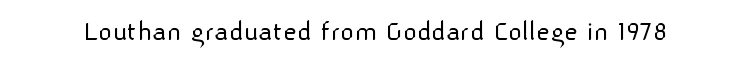
Q: Is the text bold? A: No.
Q: Is the text italic (slanted)? A: No, it is upright.
Q: Is the typeface a serif or a sans-serif typeface? A: Sans-serif.
Q: Is the text underlined? A: No.
Q: Is the spacing between letters normal or unusually wide? A: Normal.
Q: Width (condensed, normal, or wide)? A: Normal.
Q: Stroke contrast? A: Low.
Q: x-height? A: Medium.
Q: Monospaced? A: No.
